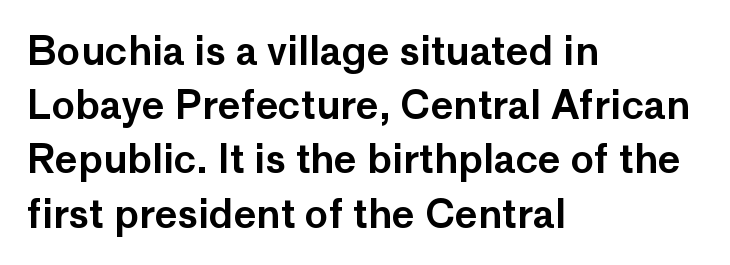
{"serif": "no", "italic": "no", "width": "normal", "stroke_contrast": "low", "x_height": "medium", "monospaced": "no", "underline": "no", "align": "left", "line_spacing": "normal", "line_spacing_ratio": 1.39, "letter_spacing": "normal", "letter_spacing_em": 0.0, "glyph_px": 39}
